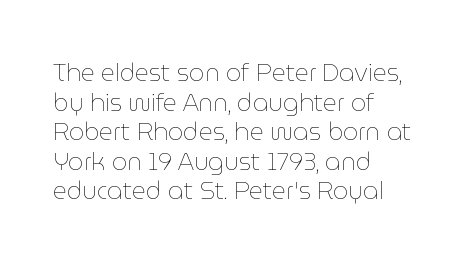
Q: Is the text bold? A: No.
Q: Is the text italic (slanted)? A: No, it is upright.
Q: Is the text underlined? A: No.
Q: How is the paragraph aligned? A: Left-aligned.
Q: Is the spacing between letters normal or unusually wide? A: Normal.
